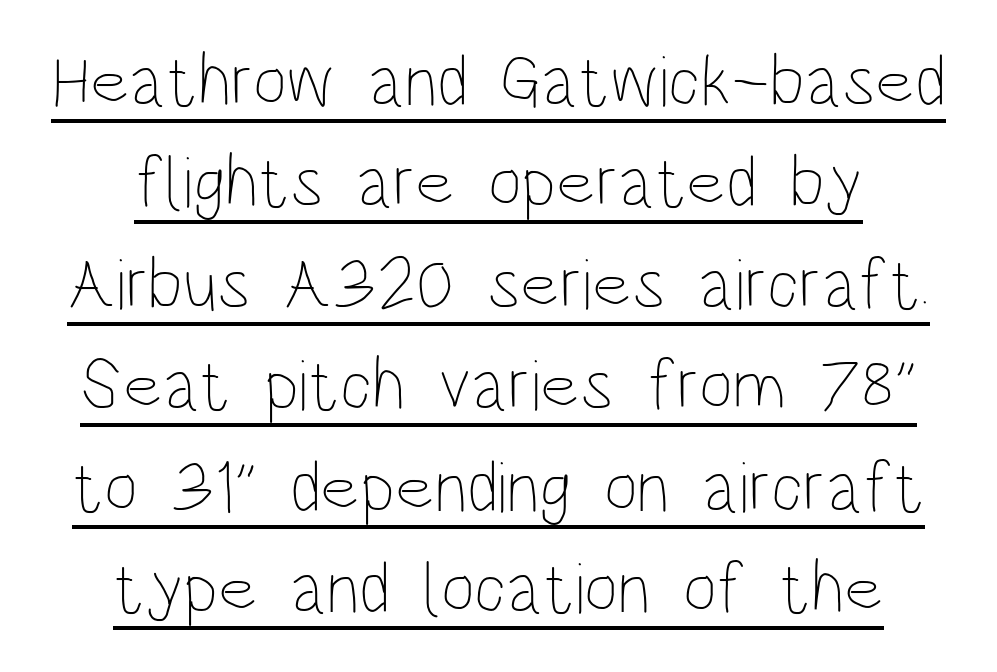
{"italic": "no", "bold": "no", "weight": "thin", "width": "condensed", "stroke_contrast": "low", "x_height": "large", "monospaced": "no", "underline": "yes", "align": "center", "line_spacing": "normal", "line_spacing_ratio": 1.39, "letter_spacing": "normal", "letter_spacing_em": 0.0, "glyph_px": 73}
